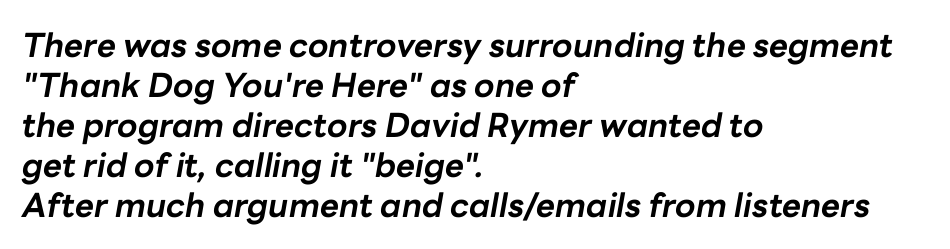
Q: Is the text bold? A: Yes.
Q: Is the text italic (slanted)? A: Yes, it leans right by about 10 degrees.
Q: Is the text underlined? A: No.
Q: How is the paragraph aligned? A: Left-aligned.
Q: Is the spacing between letters normal or unusually wide? A: Normal.
Q: Width (condensed, normal, or wide)? A: Normal.
Q: Stroke contrast? A: Low.
Q: x-height? A: Medium.
Q: Monospaced? A: No.
